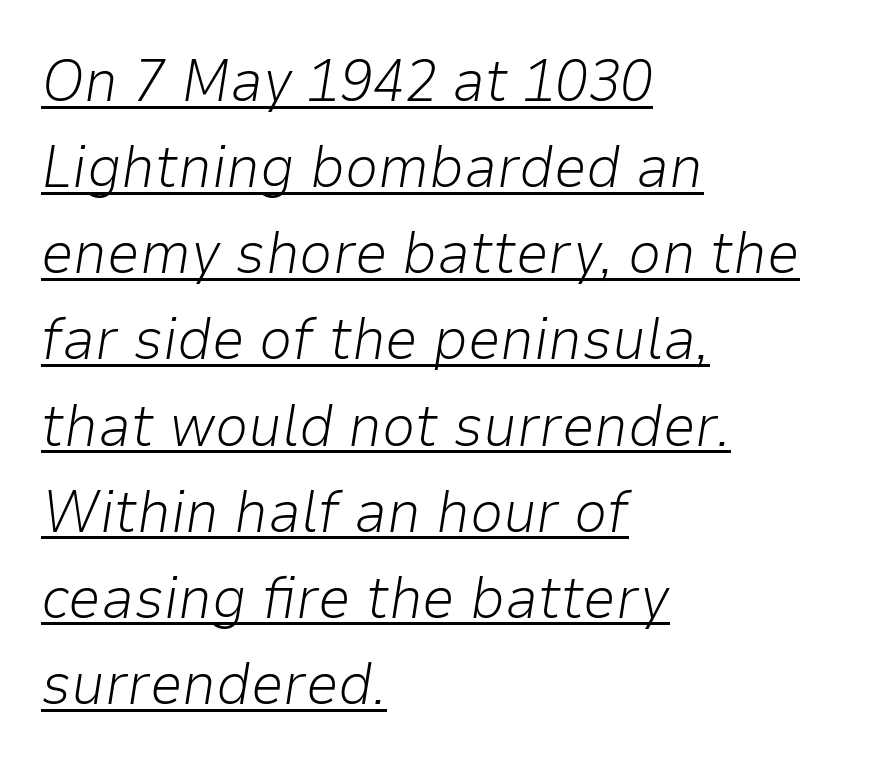
{"italic": "yes", "lean": "right", "slant_degrees": 9, "bold": "no", "weight": "light", "width": "normal", "stroke_contrast": "low", "x_height": "medium", "monospaced": "no", "underline": "yes", "align": "left", "line_spacing": "normal", "line_spacing_ratio": 1.46, "letter_spacing": "normal", "letter_spacing_em": 0.0, "glyph_px": 59}
